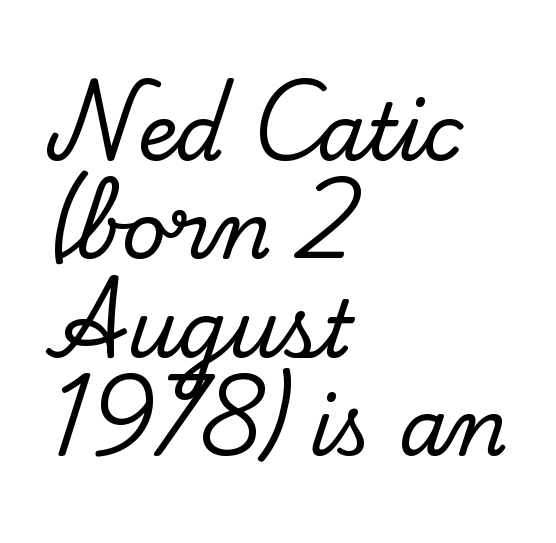
Q: Is the text italic (slanted)? A: Yes.
Q: Is the typeface a serif or a sans-serif typeface? A: Serif.
Q: Is the text underlined? A: No.
Q: How is the paragraph aligned? A: Left-aligned.
Q: Is the spacing between letters normal or unusually wide? A: Normal.
Q: Is the spacing between lines tight, normal or loose? A: Normal.
Q: Width (condensed, normal, or wide)? A: Normal.
Q: Stroke contrast? A: Low.
Q: x-height? A: Small.
Q: Monospaced? A: No.
